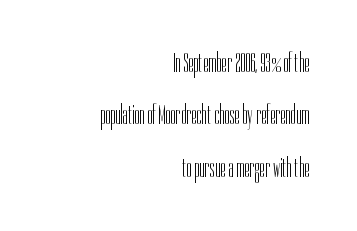
The image shows 27 px text type, upright; set right-aligned, loose line spacing (1.94x), normal letter spacing, not underlined.
